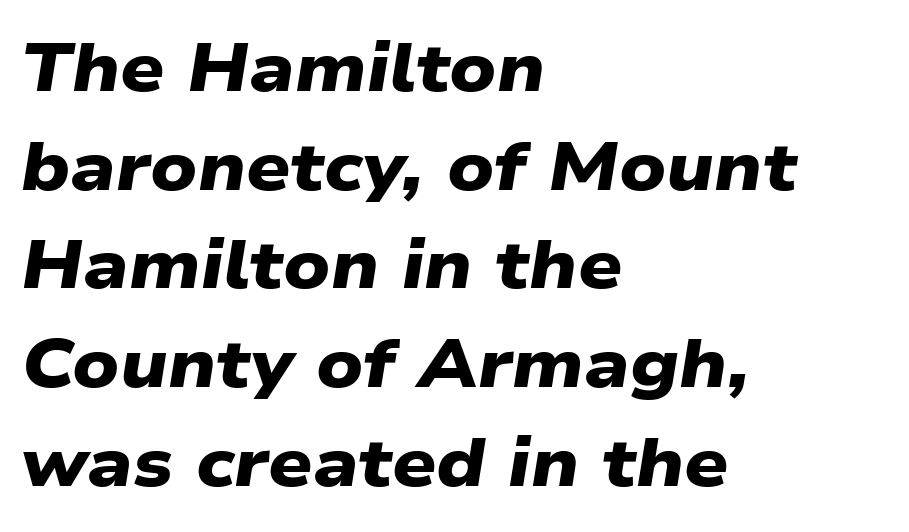
The image shows 69 px heavy, wide sans-serif type; set left-aligned, normal line spacing (1.43x), normal letter spacing, not underlined; low stroke contrast and a medium x-height.
